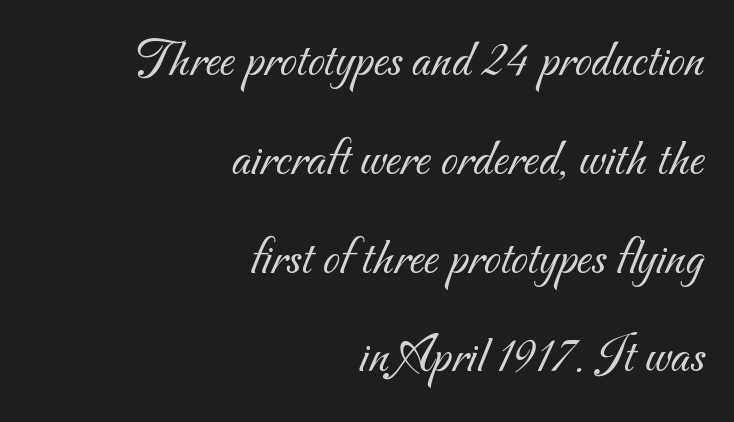
Type without underlining. Weight: regular or lighter. A student would call this right alignment; a typographer would say flush right, rag left. Observe the absence of serifs on each vertical stroke in this sample. Nothing unusual about the tracking: characters are spaced as the font intends. These lines are rendered in a variable-pitch font.
